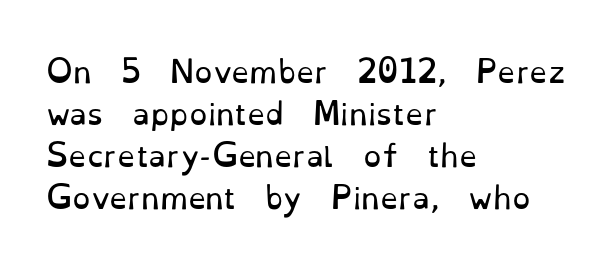
The image shows 29 px regular-weight type, upright; set left-aligned, normal line spacing (1.45x), normal letter spacing, not underlined; low stroke contrast and a small x-height.
